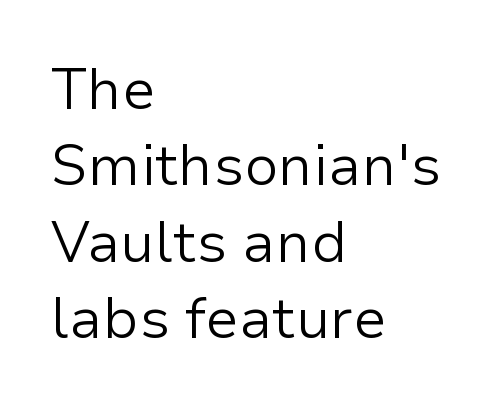
The image shows 57 px light sans-serif type, upright; set left-aligned, normal line spacing (1.34x), normal letter spacing, not underlined; low stroke contrast and a medium x-height.
